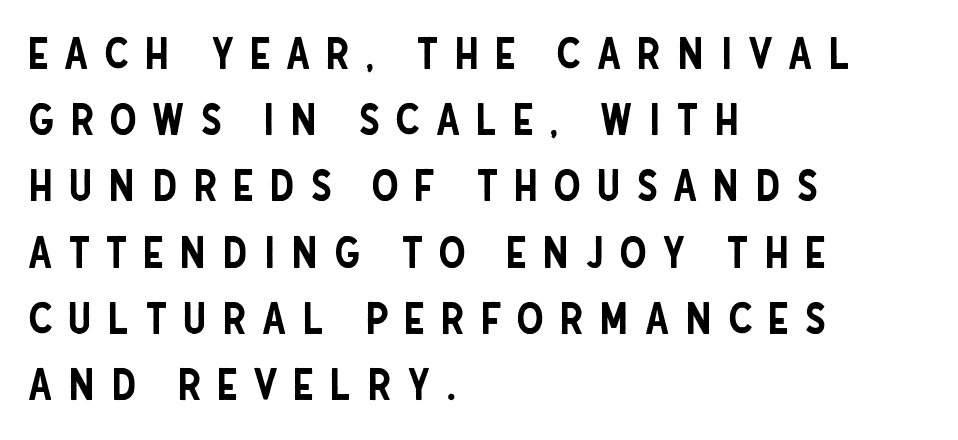
Q: Is the text italic (slanted)? A: No, it is upright.
Q: Is the typeface a serif or a sans-serif typeface? A: Sans-serif.
Q: Is the text underlined? A: No.
Q: How is the paragraph aligned? A: Left-aligned.
Q: Is the spacing between letters normal or unusually wide? A: Unusually wide.
Q: Is the spacing between lines tight, normal or loose? A: Normal.
Q: Width (condensed, normal, or wide)? A: Condensed.
Q: Stroke contrast? A: Low.
Q: x-height? A: Large.
Q: Monospaced? A: No.
